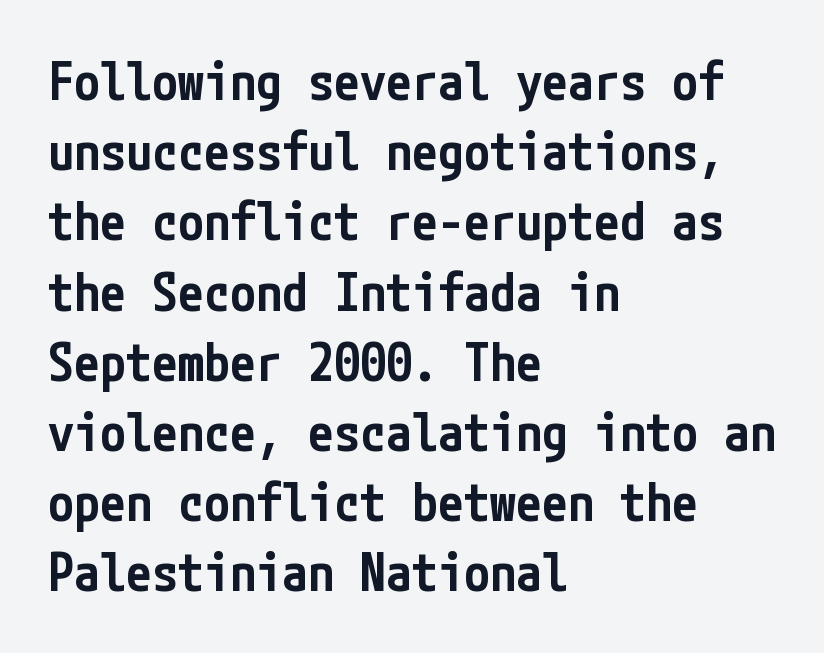
You can tell from the bare stems that sans-serif type was used. A typesetter would call this leading conventional body-copy spacing. Line starts are locked; line ends wander. This is the in-between weight designers call semibold or demi.
